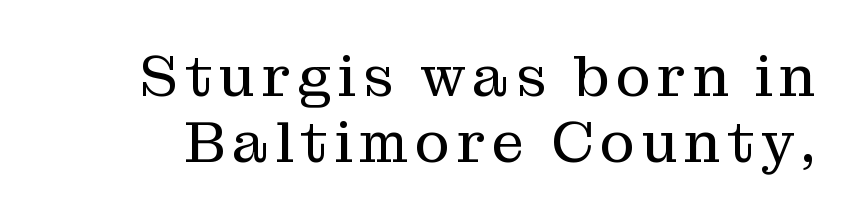
The image shows 58 px regular-weight serif type, upright; set tight line spacing (1.13x), not underlined; medium stroke contrast and a medium x-height.
